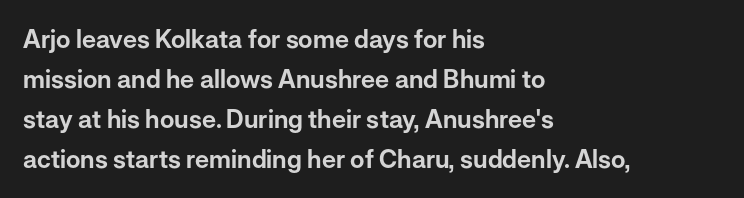
Q: Is the text italic (slanted)? A: No, it is upright.
Q: Is the text underlined? A: No.
Q: How is the paragraph aligned? A: Left-aligned.
Q: Is the spacing between letters normal or unusually wide? A: Normal.
Q: Is the spacing between lines tight, normal or loose? A: Normal.
